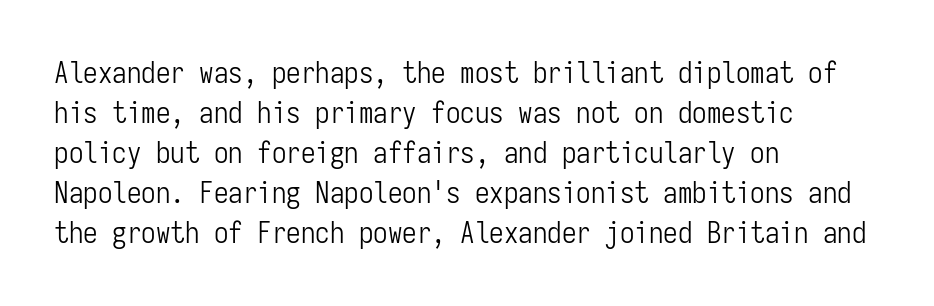
The glyphs are unaccompanied by any horizontal stroke below them. It's the straight-up-and-down kind of type. You could count columns in this text — the font is strictly monospaced. The strokes carry an ordinary text weight at most. A normal amount of white space separates one row of letters from the next. Students, note that the glyphs here touch the page at normal intervals.
